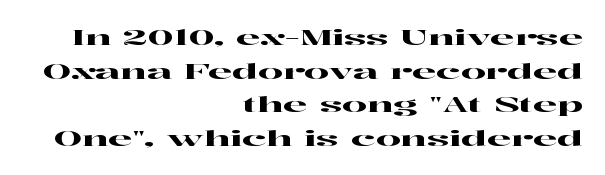
Q: Is the text italic (slanted)? A: No, it is upright.
Q: Is the text underlined? A: No.
Q: How is the paragraph aligned? A: Right-aligned.
Q: Is the spacing between letters normal or unusually wide? A: Normal.
Q: Is the spacing between lines tight, normal or loose? A: Normal.
